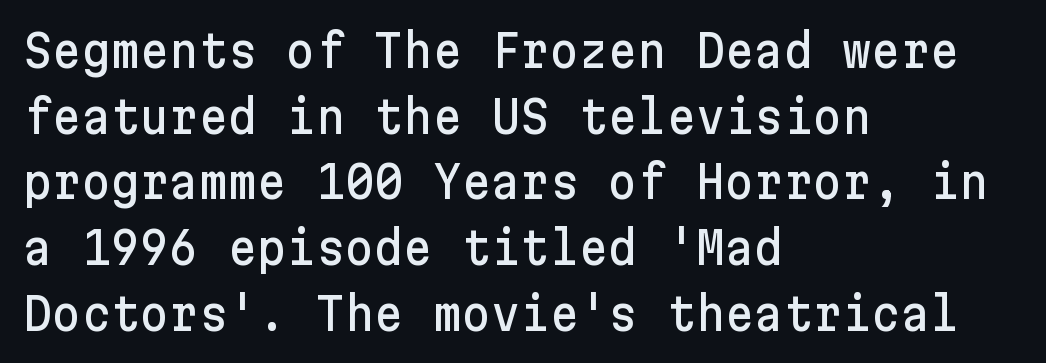
The specimen omits any rule beneath the text block's lines. What stands out about the letter spacing? Nothing — it is the standard amount. The passage shown is typeset with a sans-serif family. The lines are quadded left. Line spacing here is normal.
